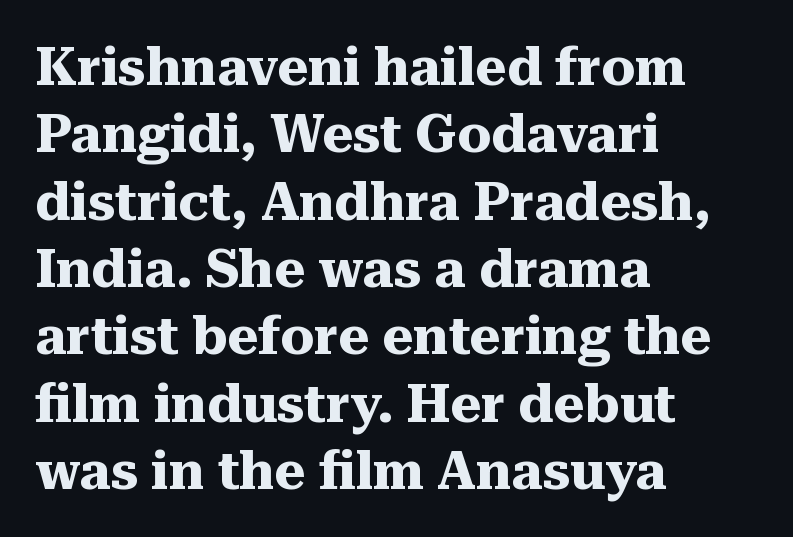
{"serif": "yes", "italic": "no", "bold": "yes", "weight": "heavy", "width": "normal", "stroke_contrast": "medium", "x_height": "medium", "monospaced": "no", "underline": "no", "align": "left", "line_spacing": "normal", "line_spacing_ratio": 1.27, "letter_spacing": "normal", "letter_spacing_em": 0.0, "glyph_px": 53}
